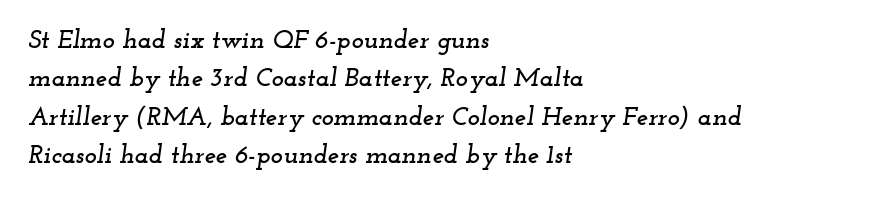
The image shows 26 px text type, italic (leaning right); set left-aligned, normal line spacing (1.48x), normal letter spacing, not underlined.
